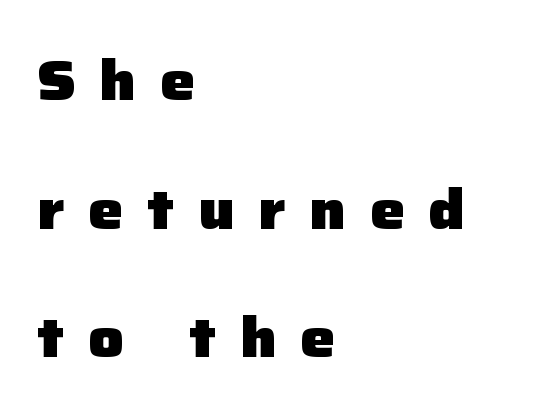
The image shows 55 px heavy sans-serif type, upright; set left-aligned, loose line spacing (2.34x), unusually wide letter spacing (+0.43 em), not underlined; low stroke contrast and a medium x-height.
